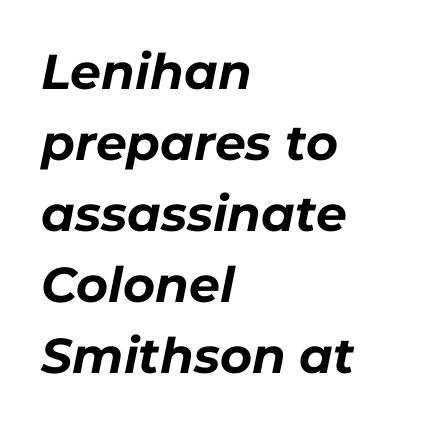
These lines were composed using italics. You could call the tracking neutral — neither tight nor loose. These lines are rendered in a variable-pitch font. These lines sit exactly where default settings would place them. The rendering anchors every line to the left-hand side.
